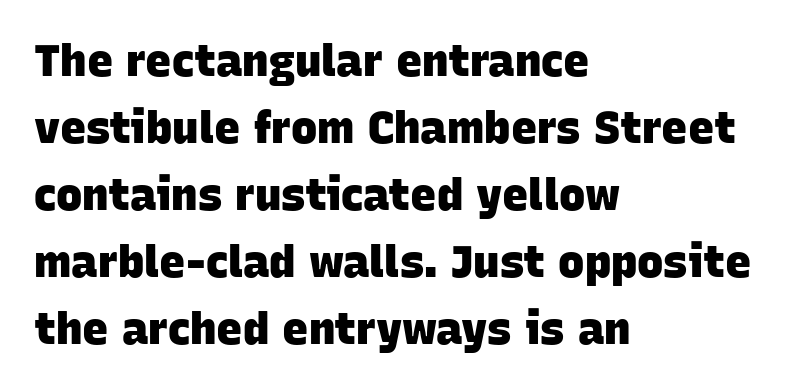
The rendering anchors every line to the left-hand side. Emphasis by weight is at full strength: bold. The passage shown is typeset with a sans-serif family. Rows of type keep a routine distance in the vertical direction. The foot of each line stays bare and open. Caption: standard tracking, unaltered.
